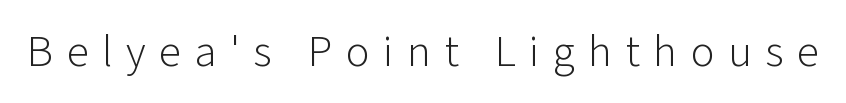
Q: Is the text bold? A: No.
Q: Is the text italic (slanted)? A: No, it is upright.
Q: Is the typeface a serif or a sans-serif typeface? A: Sans-serif.
Q: Is the text underlined? A: No.
Q: Is the spacing between letters normal or unusually wide? A: Unusually wide.
Q: Width (condensed, normal, or wide)? A: Normal.
Q: Stroke contrast? A: Low.
Q: x-height? A: Medium.
Q: Monospaced? A: No.
